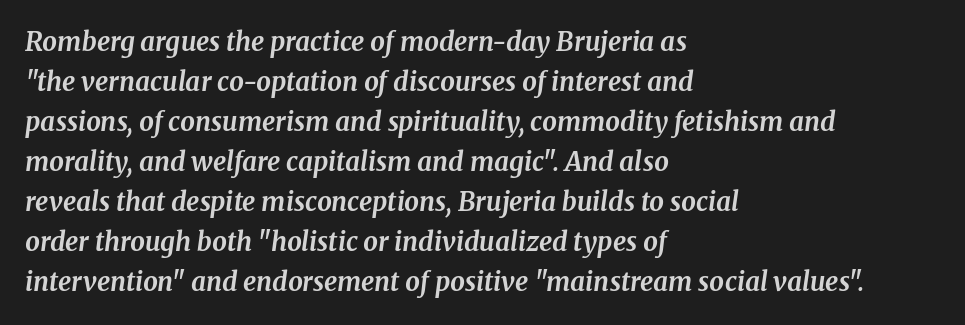
The image shows 26 px bold type, italic (leaning right); set left-aligned, normal line spacing (1.54x), normal letter spacing, not underlined.
